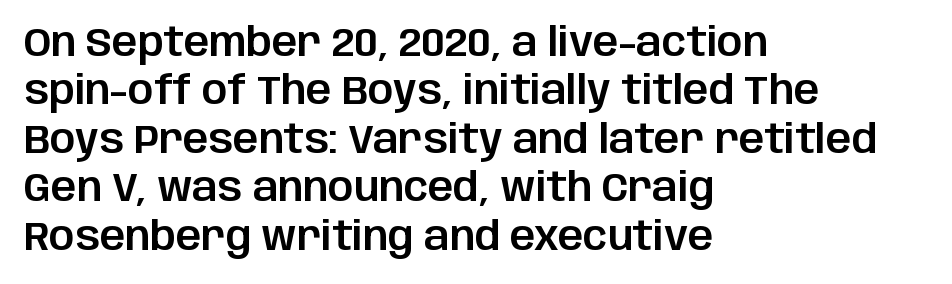
{"serif": "no", "italic": "no", "width": "normal", "stroke_contrast": "low", "x_height": "large", "monospaced": "no", "underline": "no", "align": "left", "line_spacing_ratio": 1.21, "letter_spacing": "normal", "letter_spacing_em": 0.0, "glyph_px": 40}
